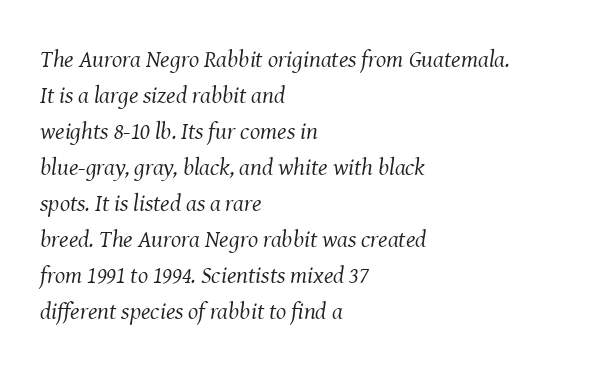
The image shows 24 px text type, italic (leaning right); set left-aligned, normal line spacing (1.5x), normal letter spacing, not underlined.
